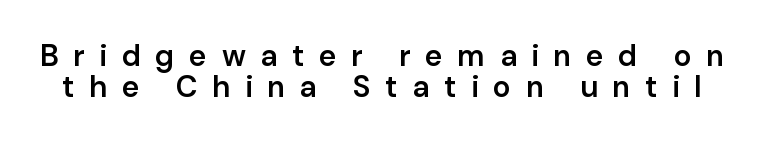
{"serif": "no", "italic": "no", "bold": "semi", "weight": "semibold", "width": "normal", "stroke_contrast": "low", "x_height": "medium", "monospaced": "no", "underline": "no", "line_spacing": "tight", "line_spacing_ratio": 1.05, "letter_spacing": "wide", "letter_spacing_em": 0.48, "glyph_px": 30}
